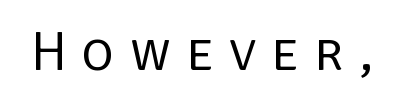
{"serif": "no", "italic": "no", "bold": "no", "weight": "regular", "width": "normal", "stroke_contrast": "low", "x_height": "large", "monospaced": "no", "underline": "no", "letter_spacing": "wide", "letter_spacing_em": 0.28, "glyph_px": 55}
